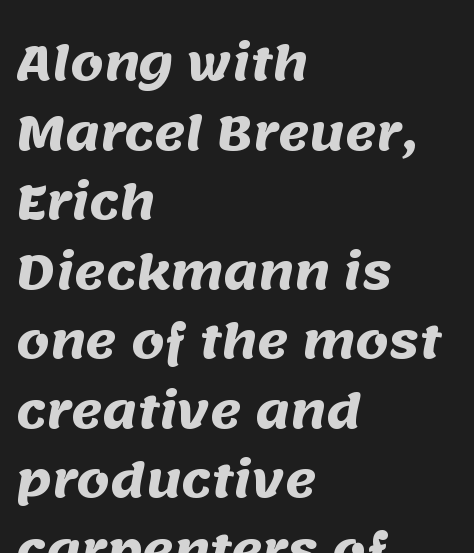
Q: Is the text bold? A: Yes.
Q: Is the typeface a serif or a sans-serif typeface? A: Sans-serif.
Q: Is the text underlined? A: No.
Q: How is the paragraph aligned? A: Left-aligned.
Q: Is the spacing between letters normal or unusually wide? A: Normal.
Q: Is the spacing between lines tight, normal or loose? A: Normal.
Q: Width (condensed, normal, or wide)? A: Normal.
Q: Stroke contrast? A: Medium.
Q: x-height? A: Large.
Q: Monospaced? A: No.
